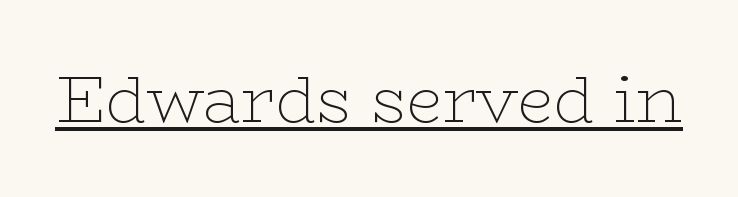
Does the type have serifs? Yes, each stem ends in a small foot. The passage shown has conventional tracking throughout. Like a heading marked for emphasis, these lines bear an underscore. You could not count columns in this text — the font is proportionally spaced. No letter is thick-stroked: the sample isn't bold.
